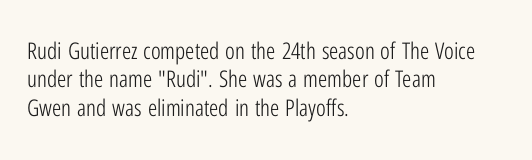
The image shows 23 px text type, upright; set left-aligned, line spacing 1.23x, normal letter spacing, not underlined.
